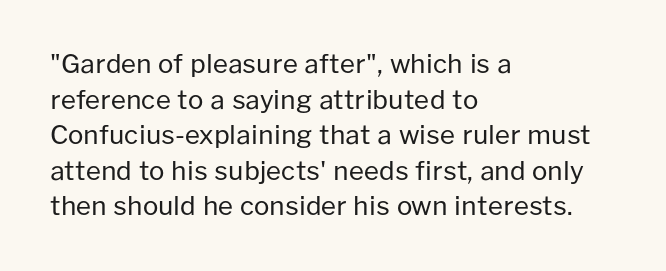
The line texture is even and compact thanks to regular tracking. Honestly, the row spacing looks completely unremarkable. Every row of glyphs begins at an identical x-position on the left. The letters stand straight up with perfectly vertical stems. Stroke thickness stays within the range of a standard reading face or lighter. Unmarked baselines from the first word to the last.
